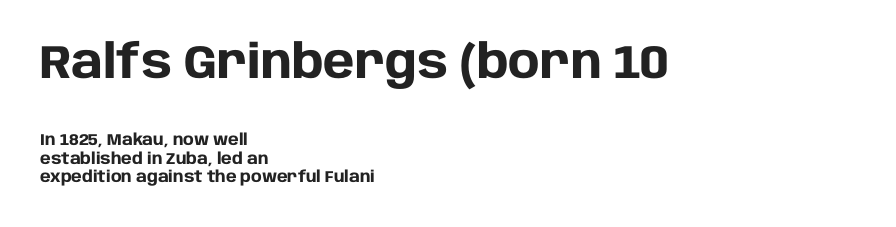
Q: Is the text bold? A: Yes.
Q: Is the text italic (slanted)? A: No, it is upright.
Q: Is the typeface a serif or a sans-serif typeface? A: Sans-serif.
Q: Is the text underlined? A: No.
Q: How is the paragraph aligned? A: Left-aligned.
Q: Is the spacing between letters normal or unusually wide? A: Normal.
Q: Which block of text is set in a larger size, the first (top) or the second (bottom)? A: The first (top) one.
Q: Width (condensed, normal, or wide)? A: Normal.
Q: Stroke contrast? A: Low.
Q: x-height? A: Large.
Q: Monospaced? A: No.
